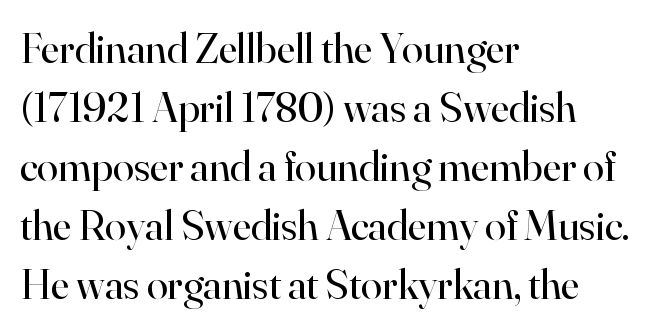
The image shows 43 px regular-weight serif type, upright; set left-aligned, normal line spacing (1.37x), normal letter spacing, not underlined; high stroke contrast and a small x-height.
